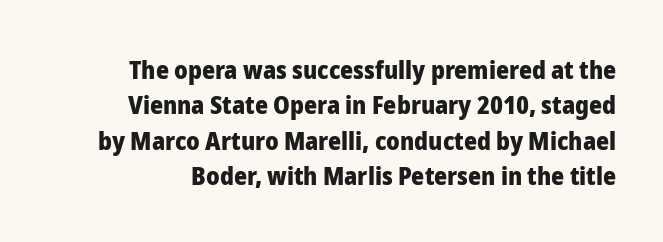
{"italic": "no", "bold": "yes", "underline": "no", "line_spacing": "normal", "line_spacing_ratio": 1.42, "letter_spacing": "normal", "letter_spacing_em": 0.0, "glyph_px": 25}
